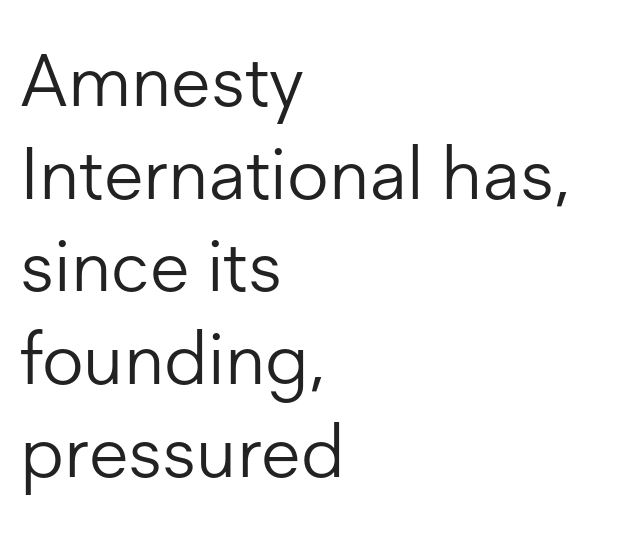
Q: Is the text bold? A: No.
Q: Is the text italic (slanted)? A: No, it is upright.
Q: Is the typeface a serif or a sans-serif typeface? A: Sans-serif.
Q: Is the text underlined? A: No.
Q: How is the paragraph aligned? A: Left-aligned.
Q: Is the spacing between letters normal or unusually wide? A: Normal.
Q: Is the spacing between lines tight, normal or loose? A: Normal.
Q: Width (condensed, normal, or wide)? A: Normal.
Q: Stroke contrast? A: Low.
Q: x-height? A: Medium.
Q: Monospaced? A: No.
